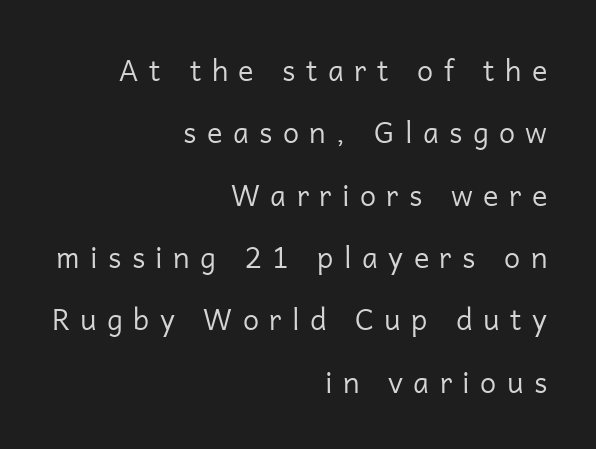
The image shows 29 px regular-weight sans-serif type, upright; set right-aligned, loose line spacing (2.15x), unusually wide letter spacing (+0.36 em), not underlined; low stroke contrast and a medium x-height.
